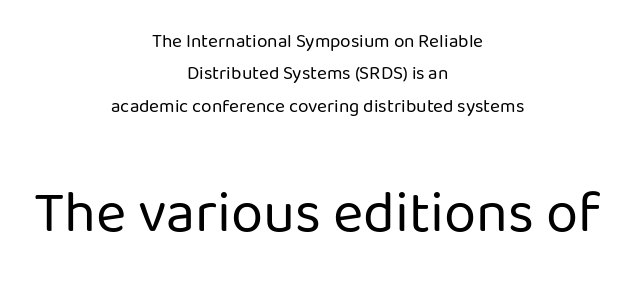
Q: Is the text bold? A: No.
Q: Is the text italic (slanted)? A: No, it is upright.
Q: Is the typeface a serif or a sans-serif typeface? A: Sans-serif.
Q: Is the text underlined? A: No.
Q: How is the paragraph aligned? A: Centered.
Q: Is the spacing between letters normal or unusually wide? A: Normal.
Q: Is the spacing between lines tight, normal or loose? A: Normal.
Q: Which block of text is set in a larger size, the first (top) or the second (bottom)? A: The second (bottom) one.
Q: Width (condensed, normal, or wide)? A: Normal.
Q: Stroke contrast? A: Low.
Q: x-height? A: Medium.
Q: Monospaced? A: No.
